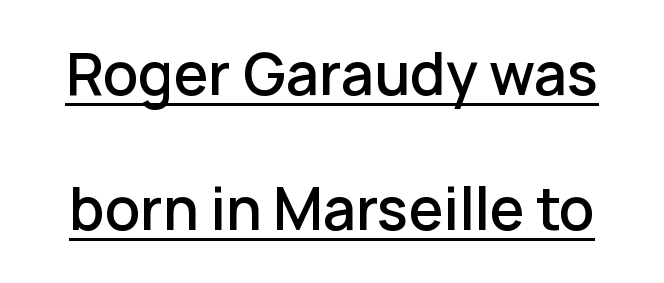
The image shows 56 px semibold sans-serif type, upright; set loose line spacing (2.41x), normal letter spacing, underlined; low stroke contrast and a medium x-height.
